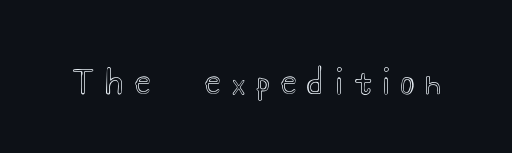
Q: Is the text italic (slanted)? A: No, it is upright.
Q: Is the text underlined? A: No.
Q: Is the spacing between letters normal or unusually wide? A: Unusually wide.
Q: Width (condensed, normal, or wide)? A: Wide.
Q: x-height? A: Small.
Q: Monospaced? A: No.
